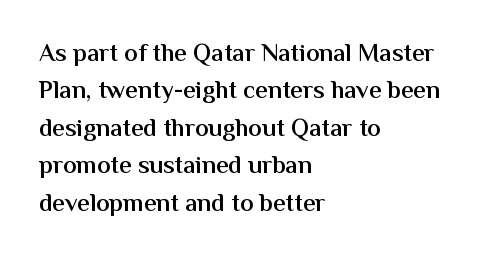
Standard letterfit; no display-style spreading of the glyphs. A bare baseline throughout the passage. Baseline-to-baseline distance is the conventional proportion of letter height. The axis of the letterforms is exactly vertical. The passage shown is semibold, sitting just below true bold. The lines are quadded left.
